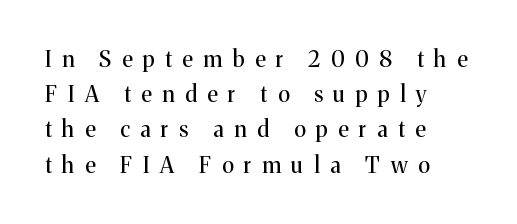
{"italic": "no", "bold": "no", "underline": "no", "align": "left", "line_spacing": "normal", "line_spacing_ratio": 1.6, "letter_spacing": "wide", "letter_spacing_em": 0.49, "glyph_px": 22}
